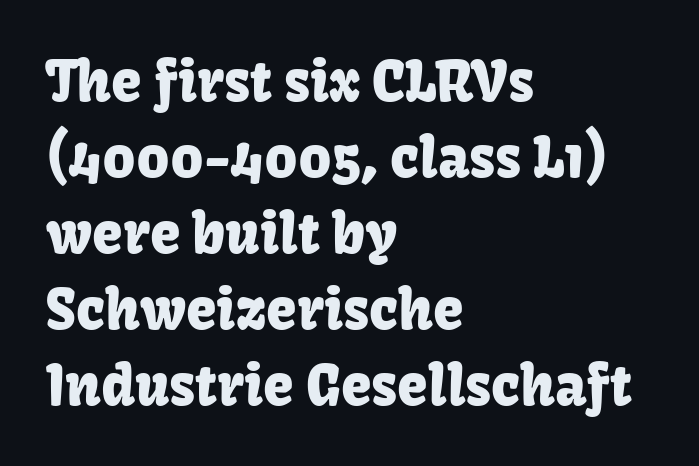
{"serif": "no", "italic": "no", "width": "normal", "stroke_contrast": "low", "x_height": "medium", "monospaced": "no", "underline": "no", "align": "left", "line_spacing": "normal", "line_spacing_ratio": 1.38, "letter_spacing": "normal", "letter_spacing_em": 0.0, "glyph_px": 55}
